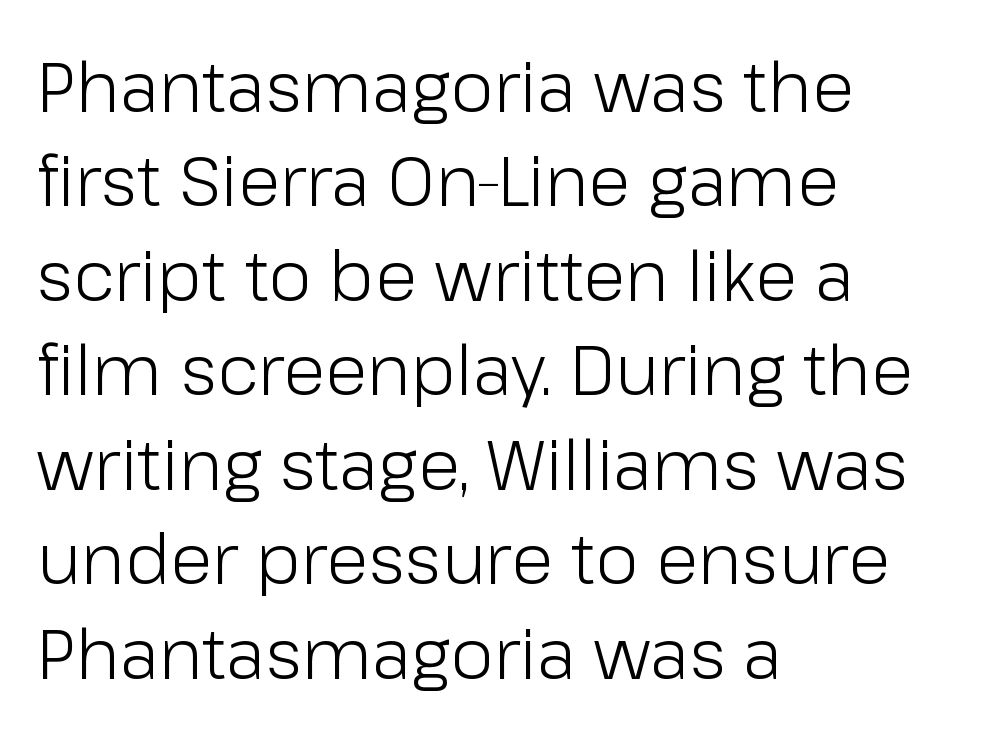
Q: Is the text bold? A: No.
Q: Is the text italic (slanted)? A: No, it is upright.
Q: Is the typeface a serif or a sans-serif typeface? A: Sans-serif.
Q: Is the text underlined? A: No.
Q: How is the paragraph aligned? A: Left-aligned.
Q: Is the spacing between letters normal or unusually wide? A: Normal.
Q: Is the spacing between lines tight, normal or loose? A: Normal.
Q: Width (condensed, normal, or wide)? A: Normal.
Q: Stroke contrast? A: Low.
Q: x-height? A: Medium.
Q: Monospaced? A: No.
